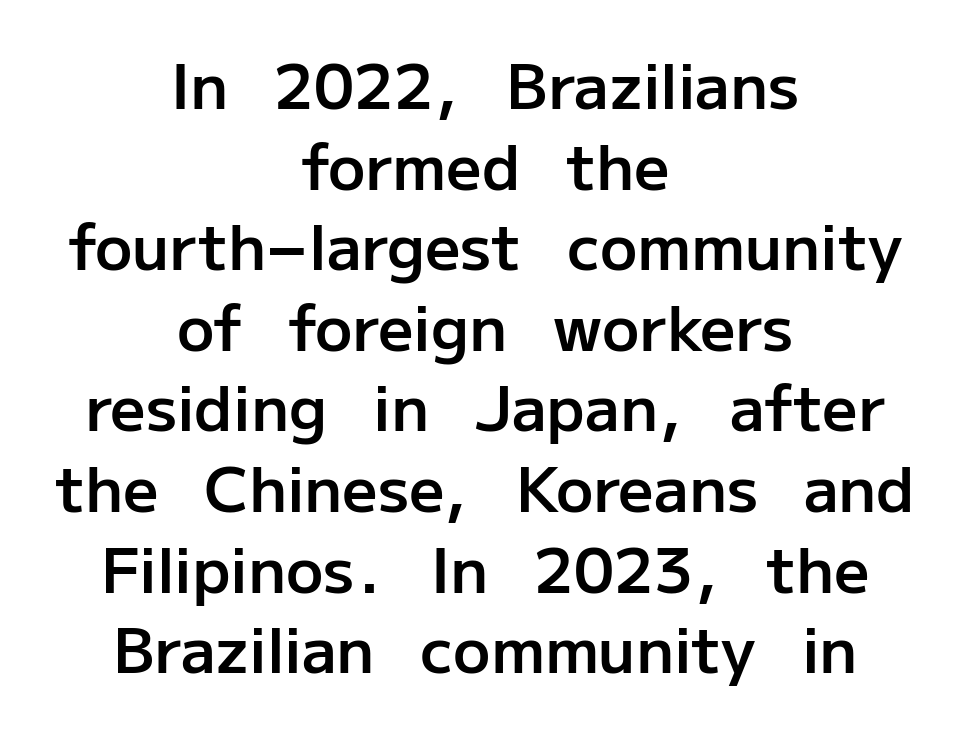
Q: Is the text bold? A: Semi-bold.
Q: Is the text italic (slanted)? A: No, it is upright.
Q: Is the typeface a serif or a sans-serif typeface? A: Sans-serif.
Q: Is the text underlined? A: No.
Q: How is the paragraph aligned? A: Centered.
Q: Is the spacing between letters normal or unusually wide? A: Normal.
Q: Is the spacing between lines tight, normal or loose? A: Normal.
Q: Width (condensed, normal, or wide)? A: Normal.
Q: Stroke contrast? A: Low.
Q: x-height? A: Medium.
Q: Monospaced? A: No.
